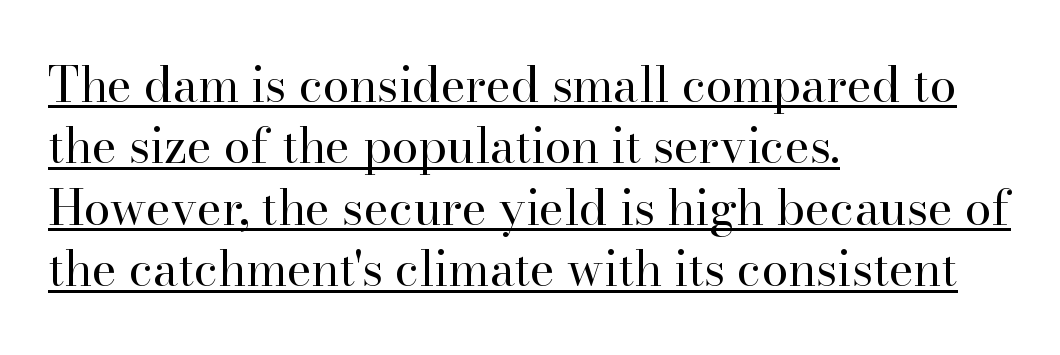
The image shows 48 px regular-weight serif type, upright; set left-aligned, normal line spacing (1.28x), normal letter spacing, underlined; high stroke contrast and a small x-height.
